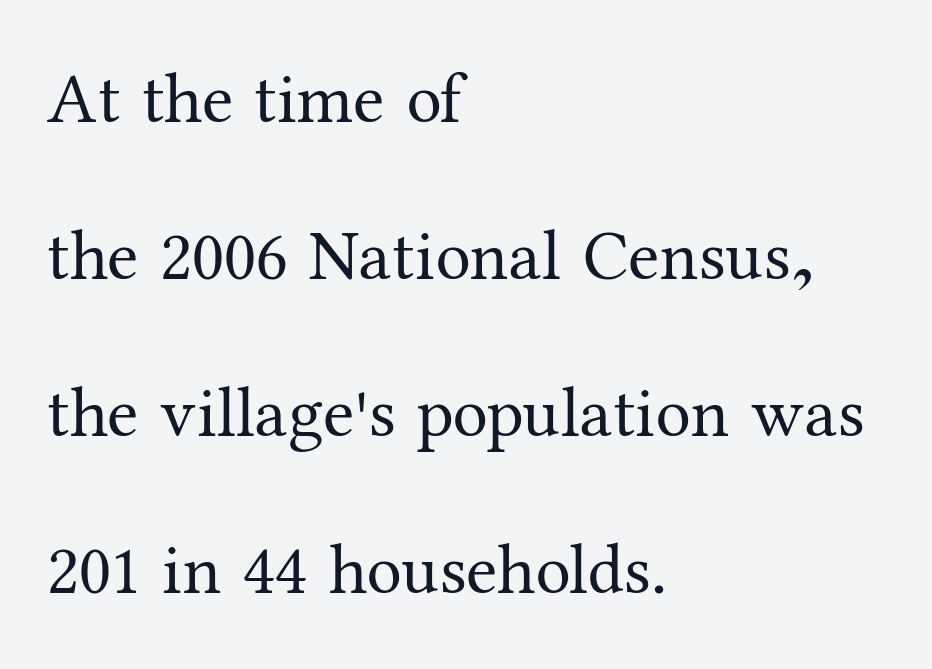
Q: Is the text bold? A: No.
Q: Is the text italic (slanted)? A: No, it is upright.
Q: Is the typeface a serif or a sans-serif typeface? A: Serif.
Q: Is the text underlined? A: No.
Q: How is the paragraph aligned? A: Left-aligned.
Q: Is the spacing between letters normal or unusually wide? A: Normal.
Q: Is the spacing between lines tight, normal or loose? A: Loose.
Q: Width (condensed, normal, or wide)? A: Normal.
Q: Stroke contrast? A: Medium.
Q: x-height? A: Medium.
Q: Monospaced? A: No.
